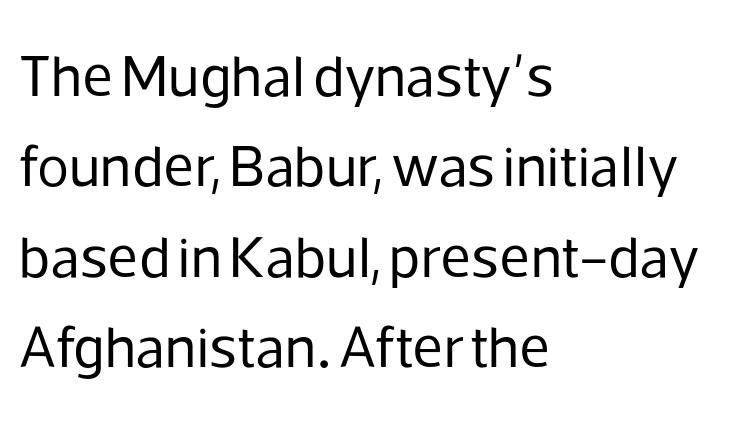
Q: Is the text bold? A: No.
Q: Is the text italic (slanted)? A: No, it is upright.
Q: Is the typeface a serif or a sans-serif typeface? A: Sans-serif.
Q: Is the text underlined? A: No.
Q: How is the paragraph aligned? A: Left-aligned.
Q: Is the spacing between letters normal or unusually wide? A: Normal.
Q: Is the spacing between lines tight, normal or loose? A: Normal.
Q: Width (condensed, normal, or wide)? A: Normal.
Q: Stroke contrast? A: Low.
Q: x-height? A: Medium.
Q: Monospaced? A: No.
